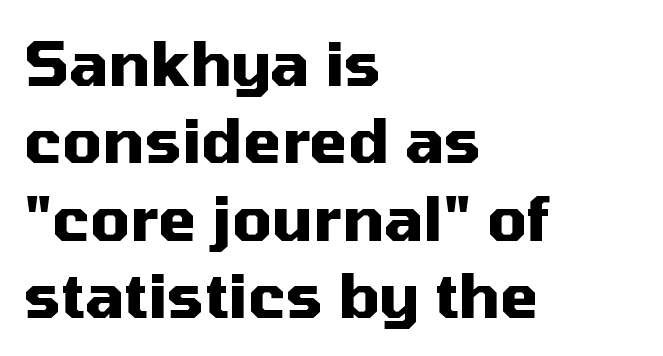
Q: Is the text bold? A: Yes.
Q: Is the text italic (slanted)? A: No, it is upright.
Q: Is the typeface a serif or a sans-serif typeface? A: Sans-serif.
Q: Is the text underlined? A: No.
Q: How is the paragraph aligned? A: Left-aligned.
Q: Is the spacing between letters normal or unusually wide? A: Normal.
Q: Is the spacing between lines tight, normal or loose? A: Normal.
Q: Width (condensed, normal, or wide)? A: Normal.
Q: Stroke contrast? A: Medium.
Q: x-height? A: Medium.
Q: Monospaced? A: No.
